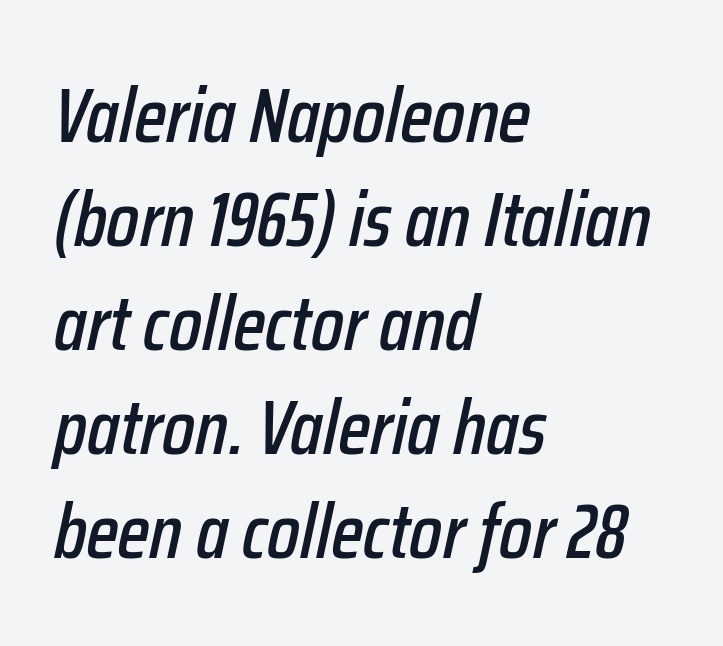
Q: Is the text italic (slanted)? A: Yes, it leans right by about 12 degrees.
Q: Is the text underlined? A: No.
Q: How is the paragraph aligned? A: Left-aligned.
Q: Is the spacing between letters normal or unusually wide? A: Normal.
Q: Is the spacing between lines tight, normal or loose? A: Normal.
Q: Width (condensed, normal, or wide)? A: Condensed.
Q: Stroke contrast? A: Low.
Q: x-height? A: Medium.
Q: Monospaced? A: No.
